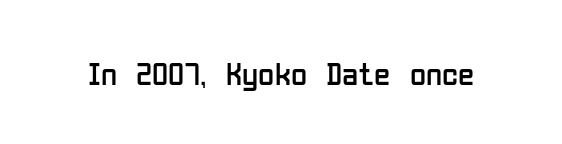
The image shows 33 px regular-weight, condensed sans-serif type, upright; set normal letter spacing, not underlined; low stroke contrast and a medium x-height.
